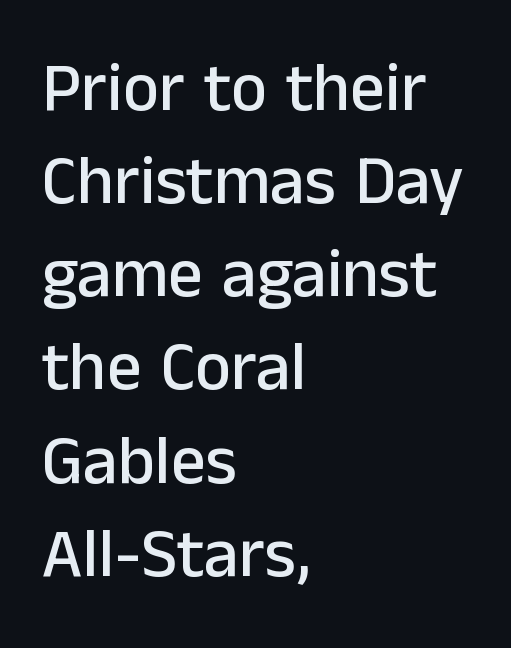
The image shows 69 px sans-serif type, upright; set left-aligned, normal line spacing (1.35x), normal letter spacing, not underlined; low stroke contrast and a medium x-height.
